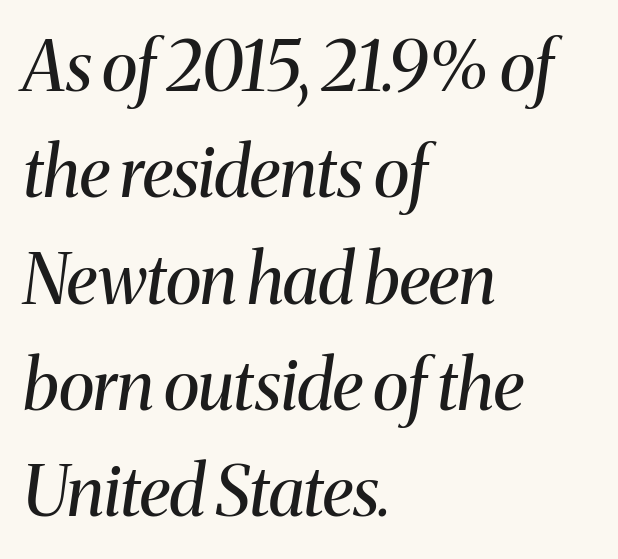
Each letter keeps its own natural width here, so spacing adapts to shape. The area under the type is left untouched. Leftover space on each line is placed entirely after the last word. Stroke mass is kept to a normal reading level or below. The letters sit at their default tracking, neither squeezed nor spread.
